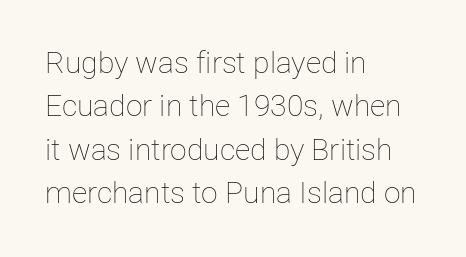
Leading: standard. Stroke thickness stays within the range of a standard reading face or lighter. Tall strokes in this sample are plumb rather than angled. Beneath every word, the page is bare. The type is set solid horizontally, with unmodified tracking.
